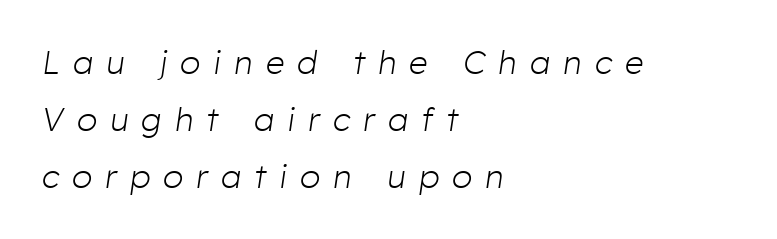
Q: Is the text bold? A: No.
Q: Is the text italic (slanted)? A: Yes, it leans right by about 8 degrees.
Q: Is the text underlined? A: No.
Q: How is the paragraph aligned? A: Left-aligned.
Q: Is the spacing between letters normal or unusually wide? A: Unusually wide.
Q: Width (condensed, normal, or wide)? A: Normal.
Q: Stroke contrast? A: Low.
Q: x-height? A: Medium.
Q: Monospaced? A: No.
